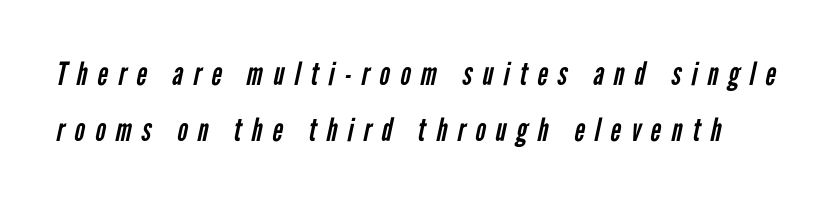
Varying glyph widths throughout — classic text-font behaviour. Serif or sans? Sans — the stroke terminals are bare. The words here are not underlined. No letter is thick-stroked: the sample isn't bold. The tracking reads as deliberately expanded to a designer's eye.
